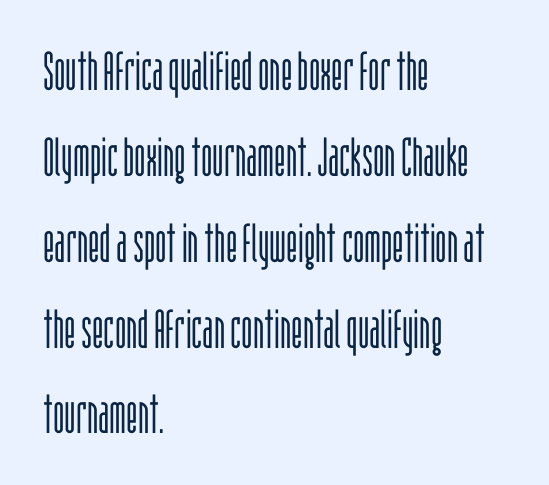
Q: Is the text bold? A: No.
Q: Is the text italic (slanted)? A: No, it is upright.
Q: Is the typeface a serif or a sans-serif typeface? A: Sans-serif.
Q: Is the text underlined? A: No.
Q: How is the paragraph aligned? A: Left-aligned.
Q: Is the spacing between letters normal or unusually wide? A: Normal.
Q: Is the spacing between lines tight, normal or loose? A: Normal.
Q: Width (condensed, normal, or wide)? A: Condensed.
Q: Stroke contrast? A: Low.
Q: x-height? A: Large.
Q: Monospaced? A: No.
